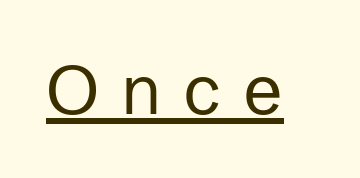
Q: Is the text bold? A: No.
Q: Is the text italic (slanted)? A: No, it is upright.
Q: Is the typeface a serif or a sans-serif typeface? A: Sans-serif.
Q: Is the text underlined? A: Yes.
Q: Is the spacing between letters normal or unusually wide? A: Unusually wide.
Q: Width (condensed, normal, or wide)? A: Normal.
Q: Stroke contrast? A: Low.
Q: x-height? A: Medium.
Q: Monospaced? A: No.
